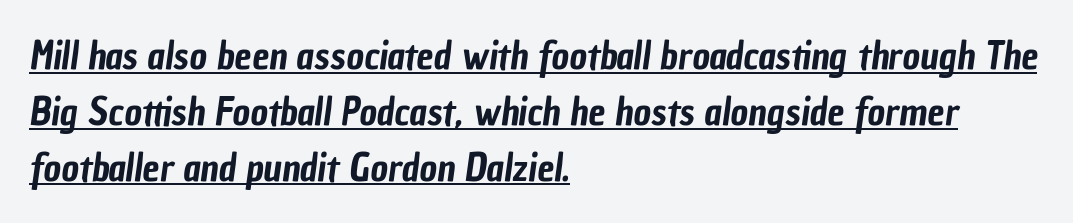
If you measured baseline to baseline, you'd find a middling distance. The glyphs are accompanied by a horizontal stroke just below them. The passage shown is typed in a proportional face where columns would drift. Is the letter spacing exaggerated? No — it looks like the ordinary default.
